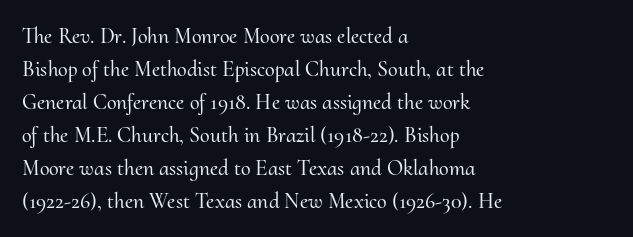
The image shows 22 px text type, upright; set left-aligned, normal line spacing (1.5x), normal letter spacing, not underlined.
